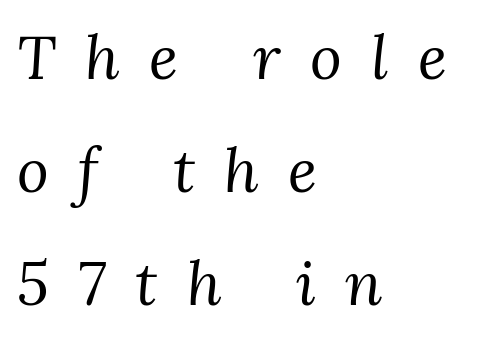
{"serif": "yes", "italic": "yes", "lean": "right", "slant_degrees": 3, "bold": "no", "weight": "regular", "width": "normal", "stroke_contrast": "medium", "x_height": "medium", "monospaced": "no", "underline": "no", "align": "left", "line_spacing_ratio": 1.85, "letter_spacing": "wide", "letter_spacing_em": 0.48, "glyph_px": 61}
